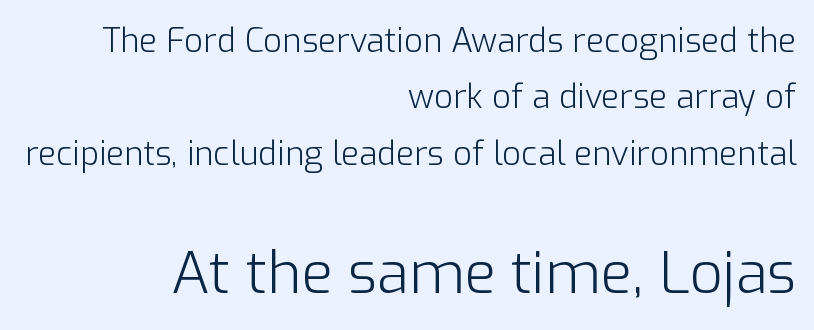
Q: Is the text bold? A: No.
Q: Is the text italic (slanted)? A: No, it is upright.
Q: Is the typeface a serif or a sans-serif typeface? A: Sans-serif.
Q: Is the text underlined? A: No.
Q: How is the paragraph aligned? A: Right-aligned.
Q: Is the spacing between letters normal or unusually wide? A: Normal.
Q: Which block of text is set in a larger size, the first (top) or the second (bottom)? A: The second (bottom) one.
Q: Width (condensed, normal, or wide)? A: Normal.
Q: Stroke contrast? A: Low.
Q: x-height? A: Medium.
Q: Monospaced? A: No.
